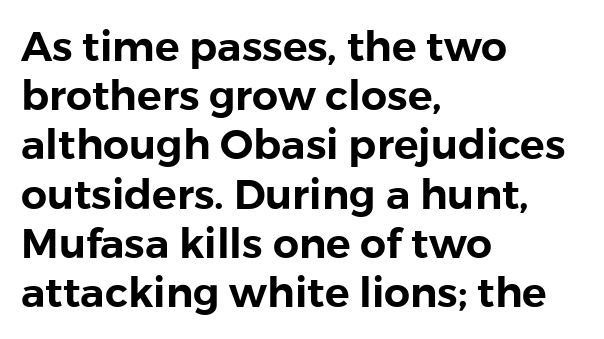
The image shows 41 px sans-serif type, upright; set left-aligned, line spacing 1.2x, normal letter spacing, not underlined; low stroke contrast and a medium x-height.
